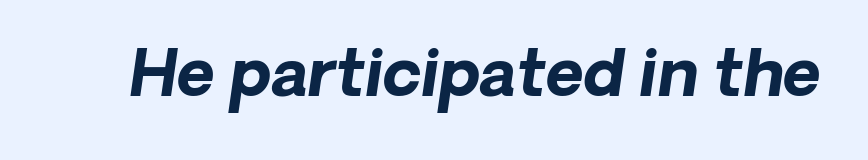
The image shows 65 px bold type, italic (leaning right); set normal letter spacing, not underlined; low stroke contrast and a medium x-height.
